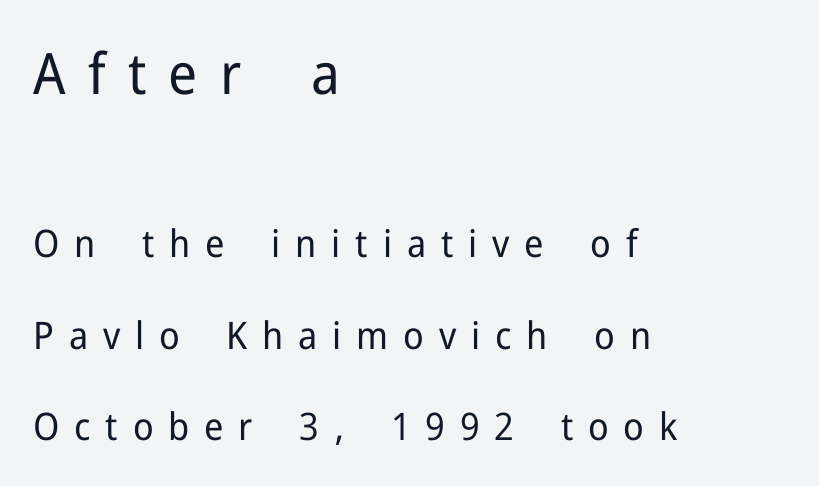
{"serif": "no", "italic": "no", "bold": "no", "weight": "regular", "width": "normal", "stroke_contrast": "low", "x_height": "medium", "monospaced": "no", "underline": "no", "align": "left", "line_spacing": "loose", "line_spacing_ratio": 2.41, "letter_spacing": "wide", "letter_spacing_em": 0.39, "larger_block": "first", "size_ratio": 1.5, "glyph_px": 57}
